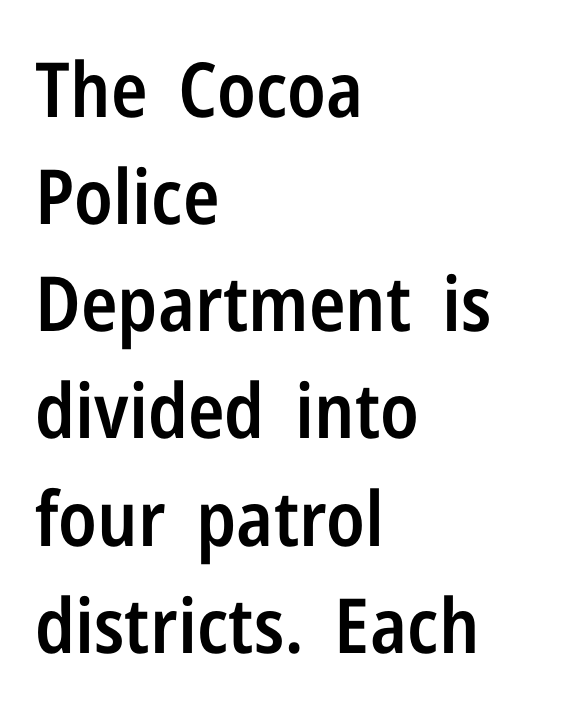
Q: Is the text bold? A: Semi-bold.
Q: Is the text italic (slanted)? A: No, it is upright.
Q: Is the typeface a serif or a sans-serif typeface? A: Sans-serif.
Q: Is the text underlined? A: No.
Q: How is the paragraph aligned? A: Left-aligned.
Q: Is the spacing between letters normal or unusually wide? A: Normal.
Q: Is the spacing between lines tight, normal or loose? A: Normal.
Q: Width (condensed, normal, or wide)? A: Condensed.
Q: Stroke contrast? A: Low.
Q: x-height? A: Medium.
Q: Monospaced? A: No.
